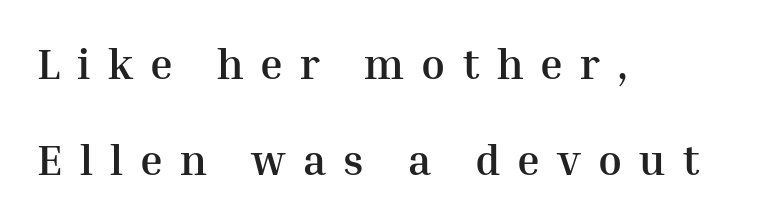
The image shows 43 px semibold serif type, upright; set left-aligned, loose line spacing (2.24x), unusually wide letter spacing (+0.4 em), not underlined; medium stroke contrast and a medium x-height.
